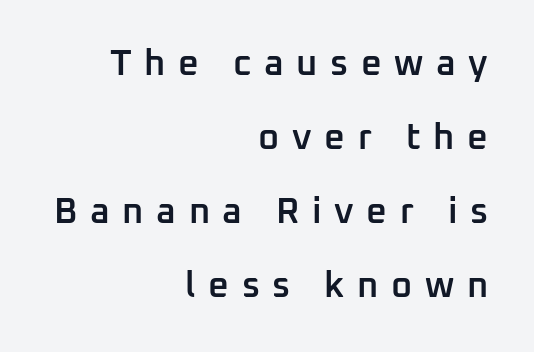
The lines in this sample share a right terminus and differ only in where they begin. Typographically, this falls in the sans-serif category. Stems and bowls a touch heavier than normal — semibold. The face used here is proportionally spaced, like ordinary book or web type. Any mark beneath the type? The region is blank.
